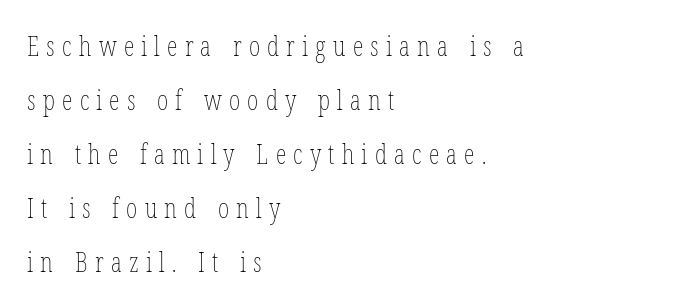
{"italic": "no", "bold": "no", "underline": "no", "align": "left", "line_spacing": "loose", "line_spacing_ratio": 2.0, "letter_spacing": "wide", "letter_spacing_em": 0.27, "glyph_px": 27}
